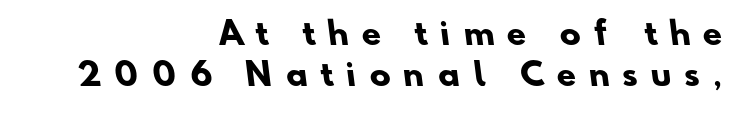
Heavy-handed strokes throughout: this text is bold. There is plenty of visible air inserted between adjacent glyphs. The rendering shows plain stroke endings on the letterforms — a sans-serif design. Is this a fixed-width face? No — the glyphs have proportional, varying widths. The paragraph shown leans on its right margin.
